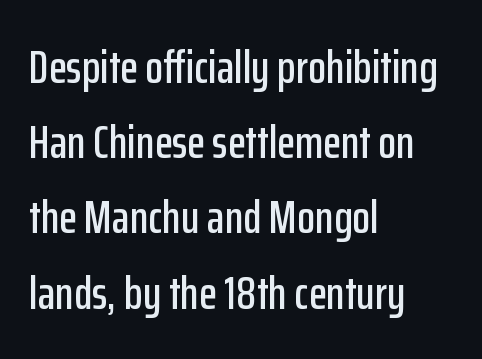
{"serif": "no", "italic": "no", "width": "condensed", "stroke_contrast": "low", "x_height": "medium", "monospaced": "no", "underline": "no", "align": "left", "line_spacing": "normal", "line_spacing_ratio": 1.6, "letter_spacing": "normal", "letter_spacing_em": 0.0, "glyph_px": 47}
